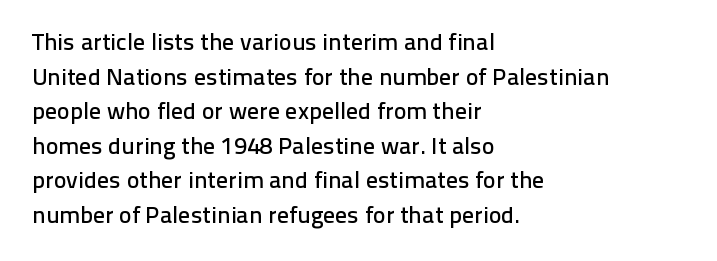
{"italic": "no", "underline": "no", "align": "left", "line_spacing": "normal", "line_spacing_ratio": 1.44, "letter_spacing": "normal", "letter_spacing_em": 0.0, "glyph_px": 24}
